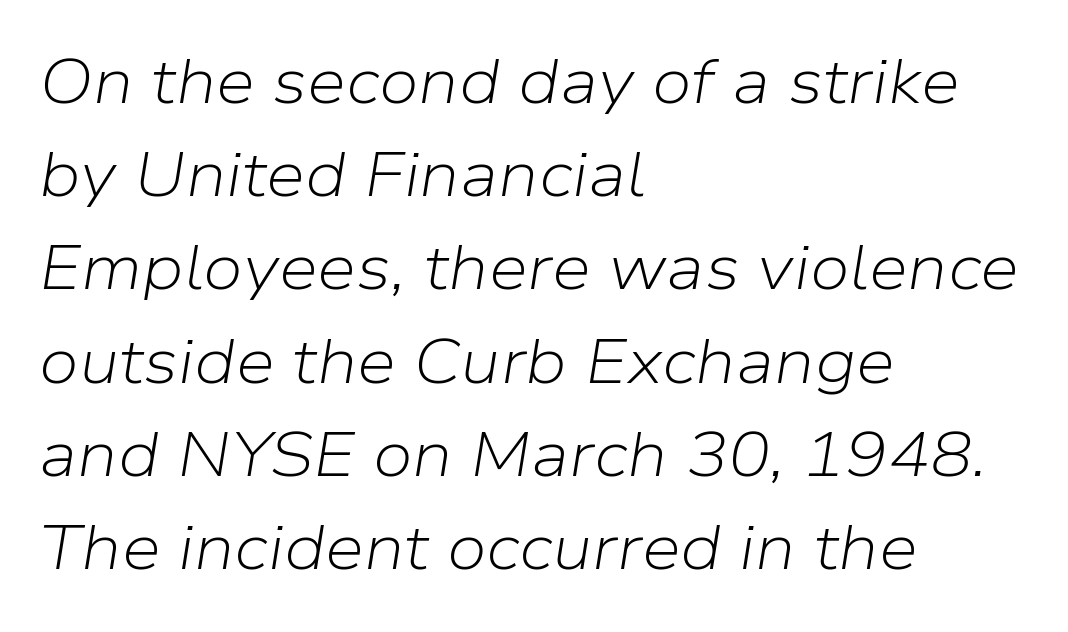
{"italic": "yes", "lean": "right", "slant_degrees": 9, "bold": "no", "weight": "light", "width": "normal", "stroke_contrast": "low", "x_height": "medium", "monospaced": "no", "underline": "no", "align": "left", "line_spacing": "normal", "line_spacing_ratio": 1.48, "letter_spacing": "normal", "letter_spacing_em": 0.0, "glyph_px": 63}
